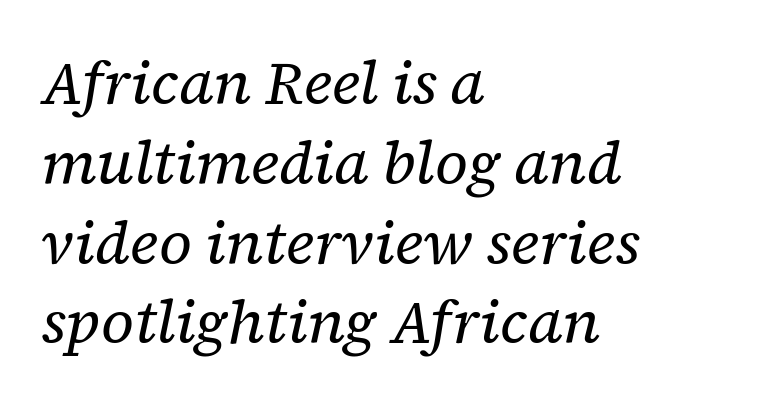
Q: Is the text bold? A: No.
Q: Is the text italic (slanted)? A: Yes, it leans right by about 12 degrees.
Q: Is the typeface a serif or a sans-serif typeface? A: Serif.
Q: Is the text underlined? A: No.
Q: How is the paragraph aligned? A: Left-aligned.
Q: Is the spacing between letters normal or unusually wide? A: Normal.
Q: Is the spacing between lines tight, normal or loose? A: Normal.
Q: Width (condensed, normal, or wide)? A: Normal.
Q: Stroke contrast? A: Low.
Q: x-height? A: Medium.
Q: Monospaced? A: No.
